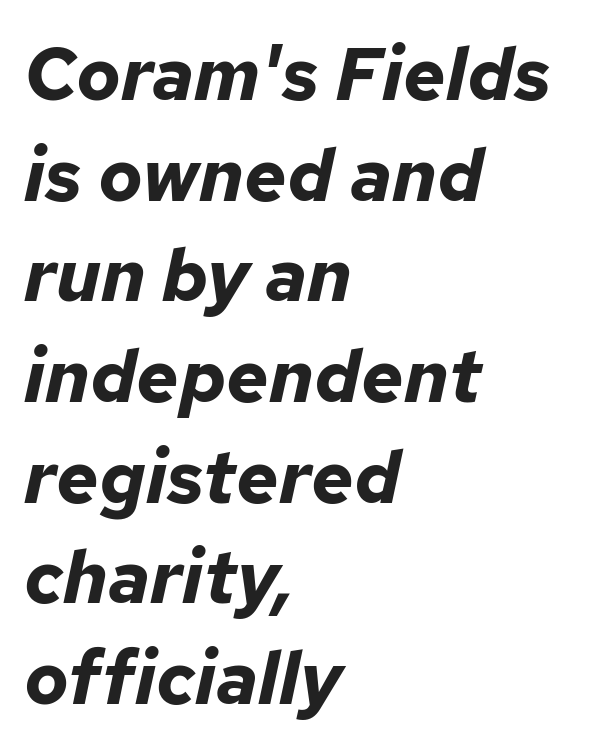
Each letter keeps its own natural width here, so spacing adapts to shape. Quick note: italic. Its strokes are broad and dark, the hallmark of bold type. The rendering keeps characters at their native spacing. A bare baseline throughout the passage.
